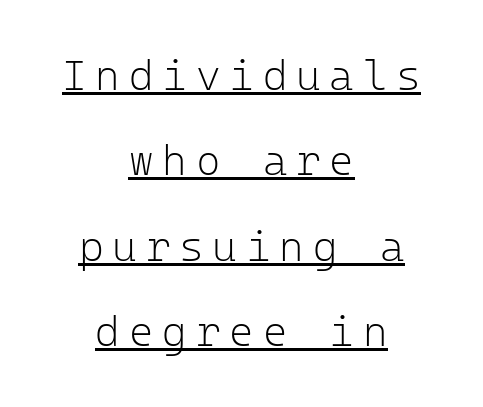
{"serif": "no", "italic": "no", "bold": "no", "weight": "light", "width": "normal", "stroke_contrast": "low", "x_height": "medium", "monospaced": "yes", "underline": "yes", "align": "center", "line_spacing": "loose", "line_spacing_ratio": 2.03, "letter_spacing": "wide", "letter_spacing_em": 0.21, "glyph_px": 42}
